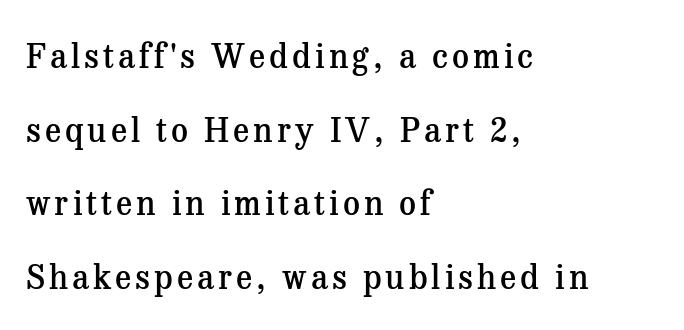
Students, observe: this is what heavily led, spacious text looks like. Stems and bowls a touch heavier than normal — semibold. Short and long lines alike share a common starting point at left. Think of a printed novel: that variable character pitch is what you see here.
